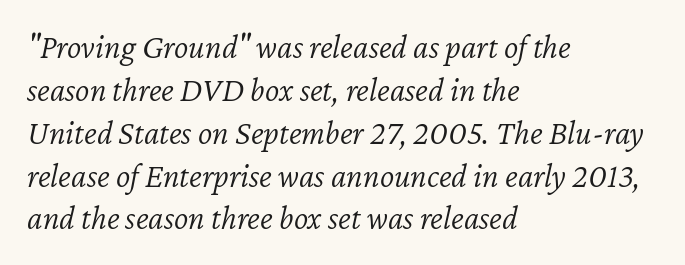
{"italic": "yes", "lean": "right", "slant_degrees": 12, "bold": "no", "weight": "light", "width": "normal", "stroke_contrast": "low", "x_height": "medium", "monospaced": "no", "underline": "no", "align": "left", "line_spacing": "normal", "line_spacing_ratio": 1.26, "letter_spacing": "normal", "letter_spacing_em": 0.0, "glyph_px": 34}
